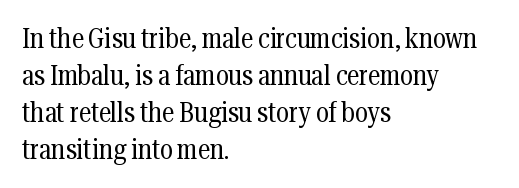
Q: Is the text bold? A: No.
Q: Is the text italic (slanted)? A: No, it is upright.
Q: Is the typeface a serif or a sans-serif typeface? A: Serif.
Q: Is the text underlined? A: No.
Q: How is the paragraph aligned? A: Left-aligned.
Q: Is the spacing between letters normal or unusually wide? A: Normal.
Q: Is the spacing between lines tight, normal or loose? A: Normal.
Q: Width (condensed, normal, or wide)? A: Condensed.
Q: Stroke contrast? A: Medium.
Q: x-height? A: Medium.
Q: Monospaced? A: No.
